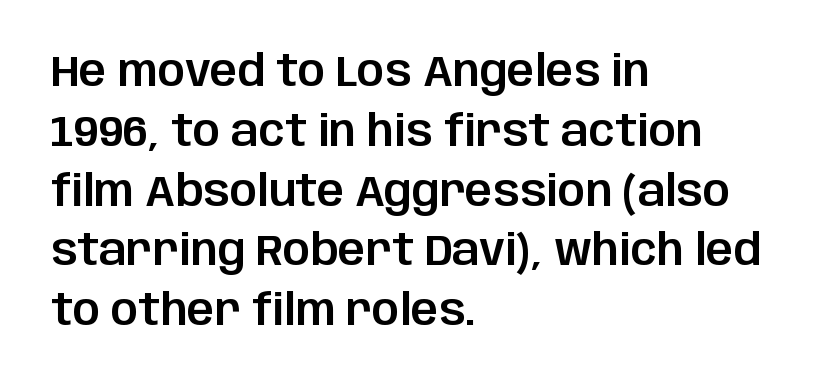
This sample keeps an unexceptional amount of space between lines. The passage is arranged the way most books set body copy — flush left. Regarding serifs, this sample does without them. The space directly below the letters is spotless. Is this a fixed-width face? No — the glyphs have proportional, varying widths.
